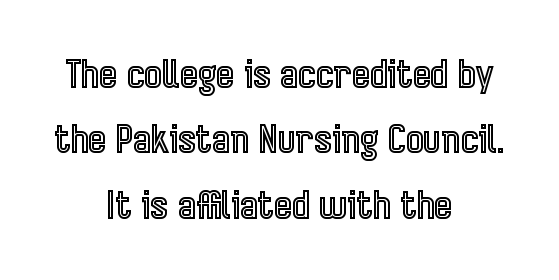
Q: Is the text italic (slanted)? A: No, it is upright.
Q: Is the text underlined? A: No.
Q: How is the paragraph aligned? A: Centered.
Q: Is the spacing between letters normal or unusually wide? A: Normal.
Q: Width (condensed, normal, or wide)? A: Condensed.
Q: x-height? A: Medium.
Q: Monospaced? A: No.
